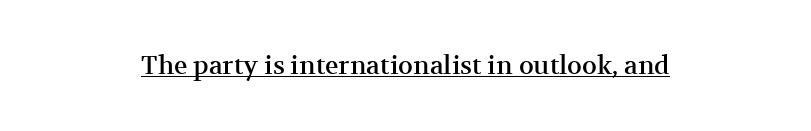
{"italic": "no", "underline": "yes", "align": "center", "letter_spacing": "normal", "letter_spacing_em": 0.0, "glyph_px": 25}
